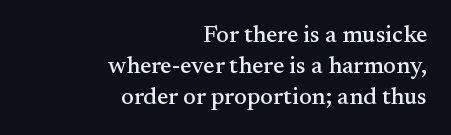
{"italic": "no", "underline": "no", "align": "right", "line_spacing": "normal", "line_spacing_ratio": 1.29, "letter_spacing": "normal", "letter_spacing_em": 0.0, "glyph_px": 24}
